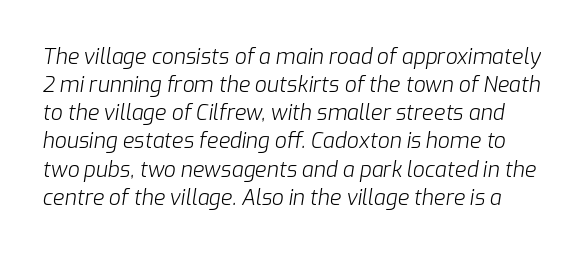
Whoever set this chose a conventional vertical rhythm. A typesetter would mark this as italic. The glyphs are unaccompanied by any horizontal stroke below them. Each word holds together tightly as a unit, with standard inter-letter gaps. Is the type heavy? It reads as light-to-regular instead.
